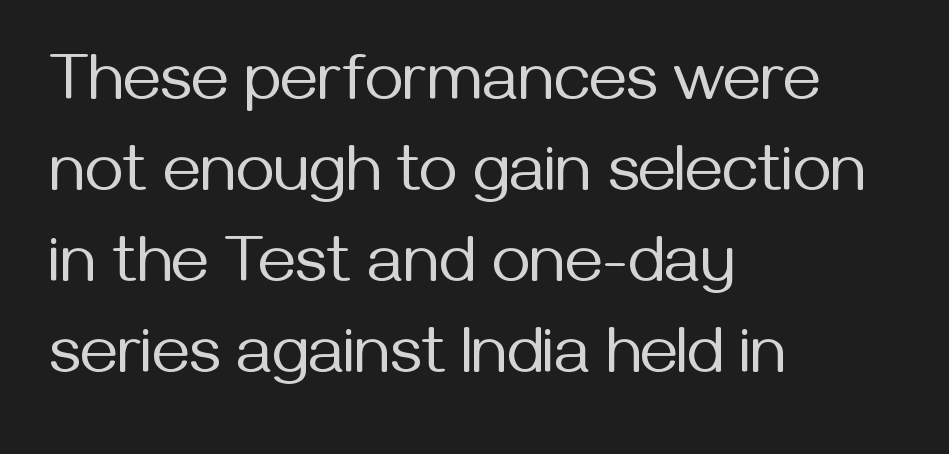
The image shows 66 px regular-weight sans-serif type, upright; set left-aligned, normal line spacing (1.38x), normal letter spacing, not underlined; medium stroke contrast and a medium x-height.
